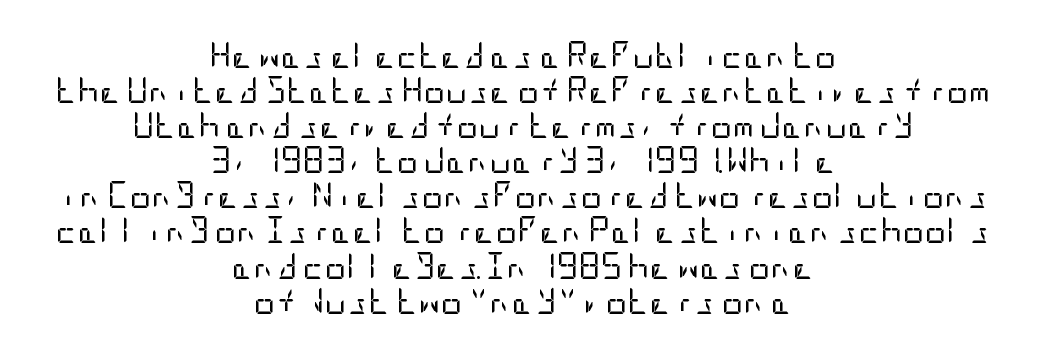
A student would call this center alignment; a typographer would say set centered. The specimen reads as upright at a glance. No letter is thick-stroked: the sample isn't bold. Decoration check: the copy has no underline.
